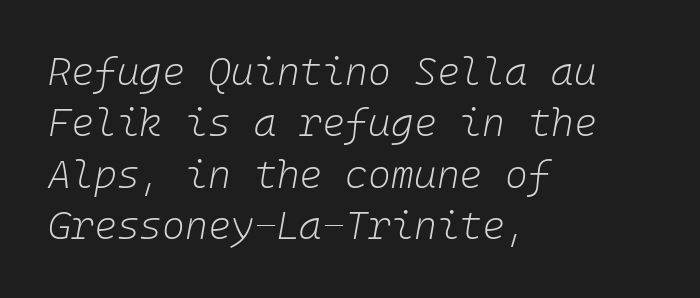
The image shows 39 px light type, italic (leaning right); set left-aligned, normal line spacing (1.32x), normal letter spacing, not underlined; low stroke contrast and a medium x-height.
